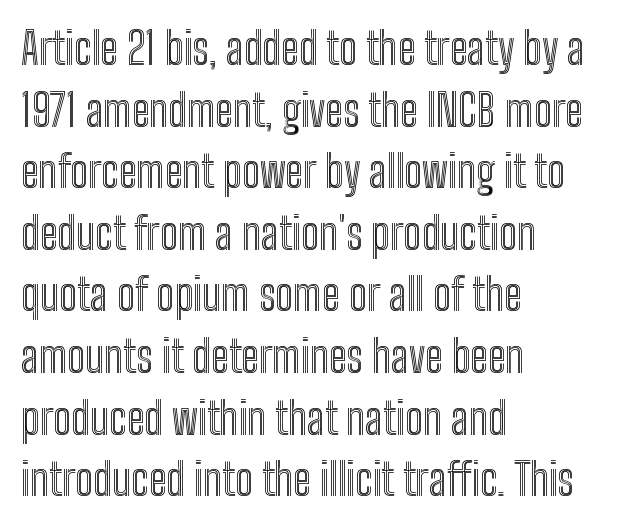
The image shows 44 px condensed type, upright; set left-aligned, normal line spacing (1.4x), normal letter spacing, not underlined; a medium x-height.
